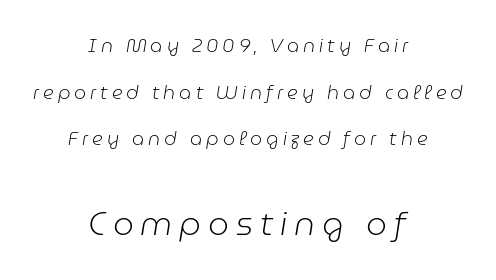
The image shows 33 px light type, italic (leaning right); set centered, loose line spacing (2.46x), unusually wide letter spacing (+0.21 em), not underlined; the second (bottom) block is 1.74x larger; low stroke contrast and a medium x-height.
